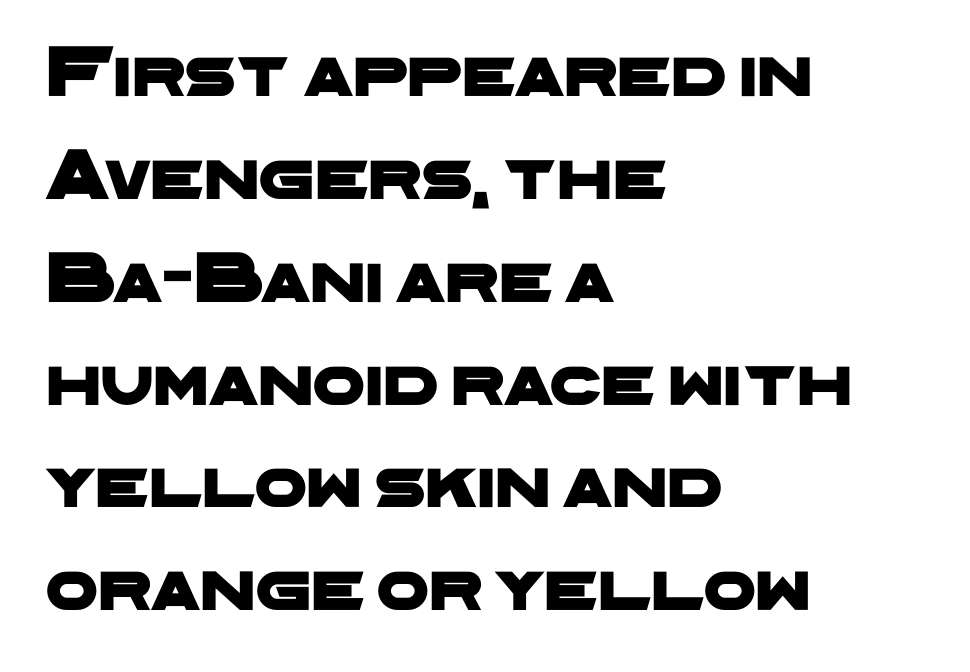
{"serif": "no", "width": "wide", "stroke_contrast": "low", "x_height": "medium", "monospaced": "no", "underline": "no", "align": "left", "line_spacing": "normal", "line_spacing_ratio": 1.39, "letter_spacing": "normal", "letter_spacing_em": 0.0, "glyph_px": 74}
